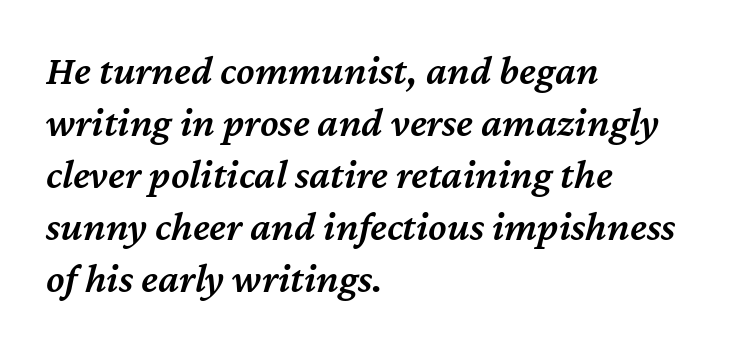
The image shows 42 px semibold type, italic (leaning right); set left-aligned, line spacing 1.24x, normal letter spacing, not underlined; medium stroke contrast and a medium x-height.
